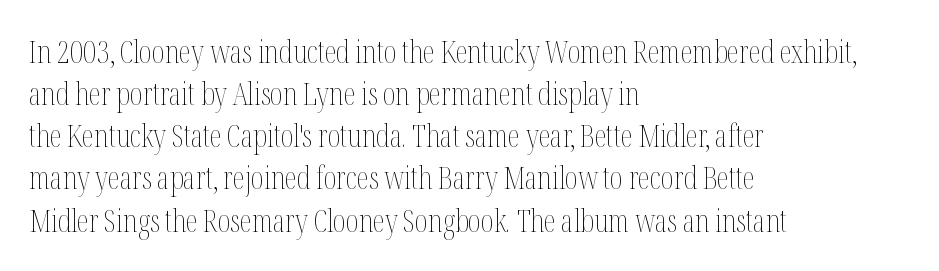
Short note: letters normally spaced. The font is comparable to plain body text, perhaps lighter. Varying glyph widths throughout — classic text-font behaviour. This rendering features lettering with no underline.
